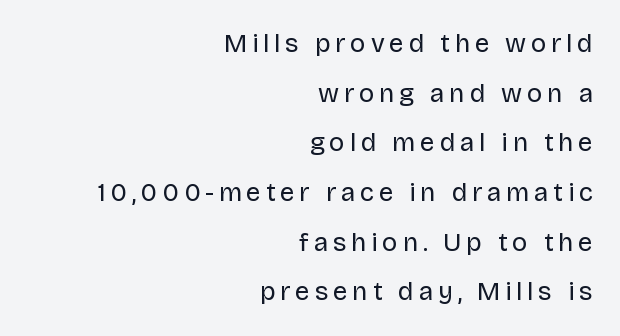
Every row of glyphs terminates at an identical x-position on the right. This block would shrink considerably if given ordinary leading; it's expanded now. Heaviness? Minimal to ordinary, like unemphasized prose. The passage shown is not underscored anywhere.
